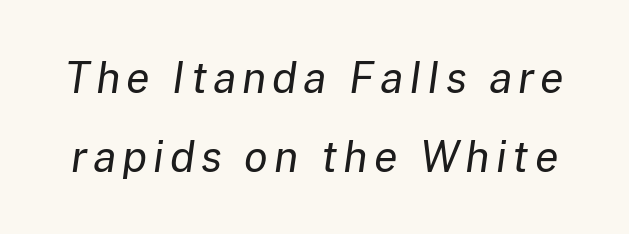
The image shows 43 px regular-weight type, italic (leaning right); set line spacing 1.83x, not underlined; low stroke contrast and a medium x-height.
